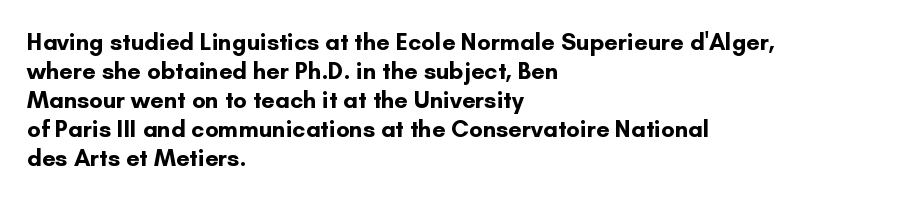
Q: Is the text bold? A: Yes.
Q: Is the text italic (slanted)? A: No, it is upright.
Q: Is the text underlined? A: No.
Q: How is the paragraph aligned? A: Left-aligned.
Q: Is the spacing between letters normal or unusually wide? A: Normal.
